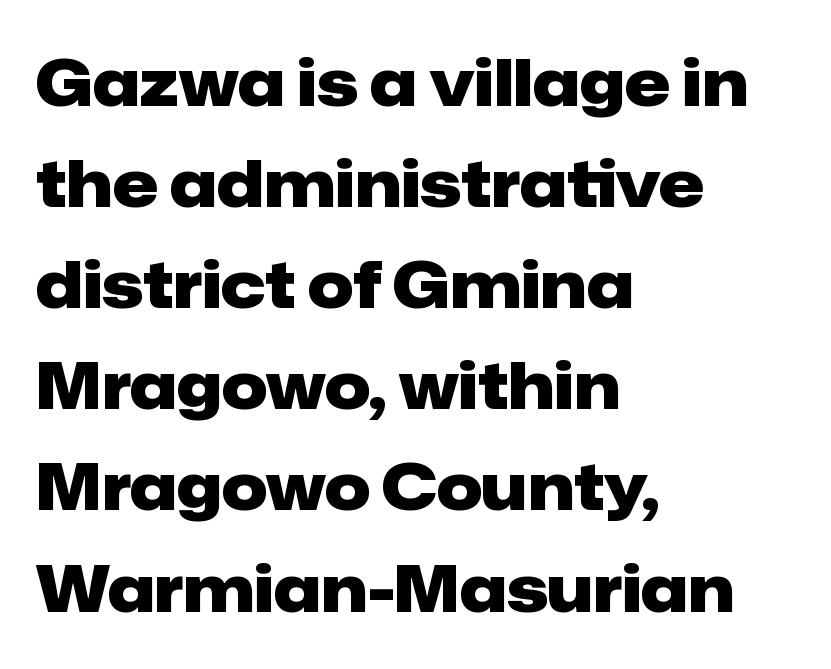
Q: Is the text bold? A: Yes.
Q: Is the text italic (slanted)? A: No, it is upright.
Q: Is the typeface a serif or a sans-serif typeface? A: Sans-serif.
Q: Is the text underlined? A: No.
Q: How is the paragraph aligned? A: Left-aligned.
Q: Is the spacing between letters normal or unusually wide? A: Normal.
Q: Is the spacing between lines tight, normal or loose? A: Normal.
Q: Width (condensed, normal, or wide)? A: Normal.
Q: Stroke contrast? A: Low.
Q: x-height? A: Medium.
Q: Monospaced? A: No.
